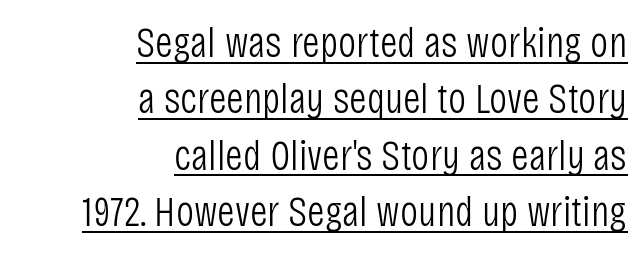
The text block is weighted toward the right margin, trailing off unevenly leftward. Proportional: the letters do not fall into vertical columns. The weight would be labelled regular, book, light, or lighter still. The font's upright variant was chosen for this text. The typeface chosen for these lines omits serifs.
